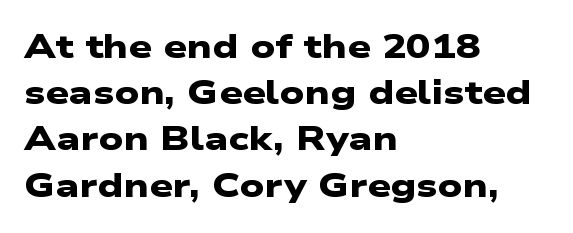
Notice how the passage keeps a crisp vertical edge on the left only. This sample has the flowing, uneven cadence of proportional lettering. Plain, unruled lines of type. Regarding leading, the lines here are spaced in the standard way.
